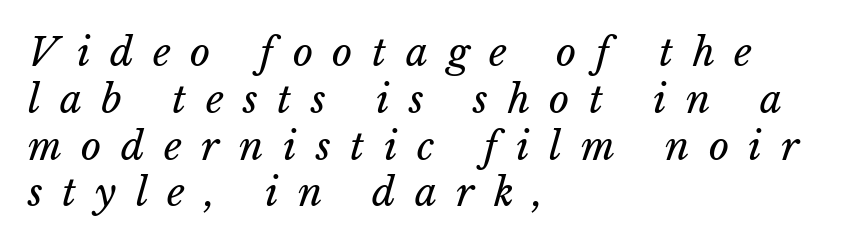
{"italic": "yes", "lean": "right", "slant_degrees": 15, "bold": "no", "weight": "regular", "width": "normal", "stroke_contrast": "low", "x_height": "medium", "monospaced": "no", "underline": "no", "align": "left", "line_spacing_ratio": 1.2, "letter_spacing": "wide", "letter_spacing_em": 0.5, "glyph_px": 39}
